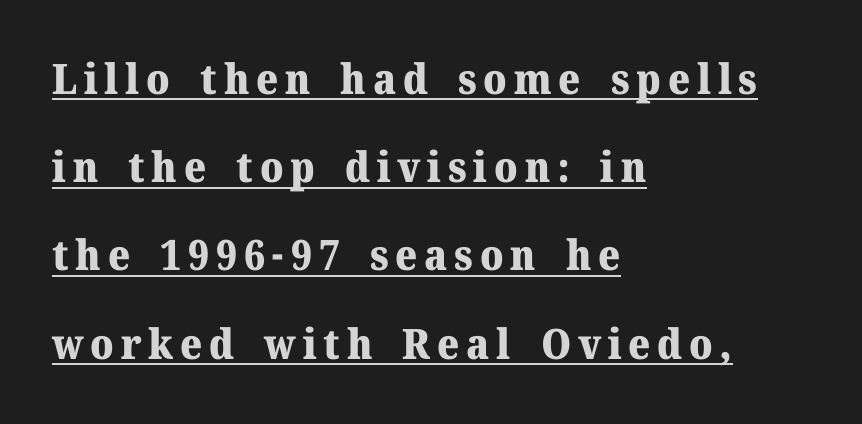
Glance below the letters and you will spot a drawn line. Upright lettering throughout. Horizontal alignment here is leftward, the default for most running prose. Horizontal bands of white between lines are thick stripes.
